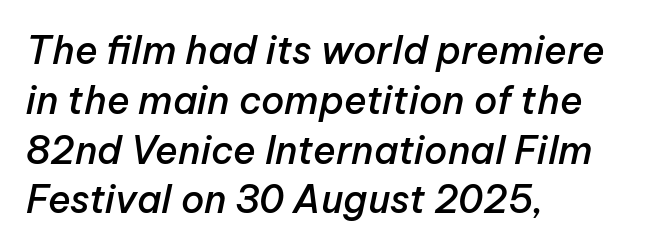
Q: Is the text bold? A: Semi-bold.
Q: Is the text italic (slanted)? A: Yes, it leans right by about 12 degrees.
Q: Is the text underlined? A: No.
Q: How is the paragraph aligned? A: Left-aligned.
Q: Is the spacing between letters normal or unusually wide? A: Normal.
Q: Is the spacing between lines tight, normal or loose? A: Normal.
Q: Width (condensed, normal, or wide)? A: Normal.
Q: Stroke contrast? A: Low.
Q: x-height? A: Medium.
Q: Monospaced? A: No.
